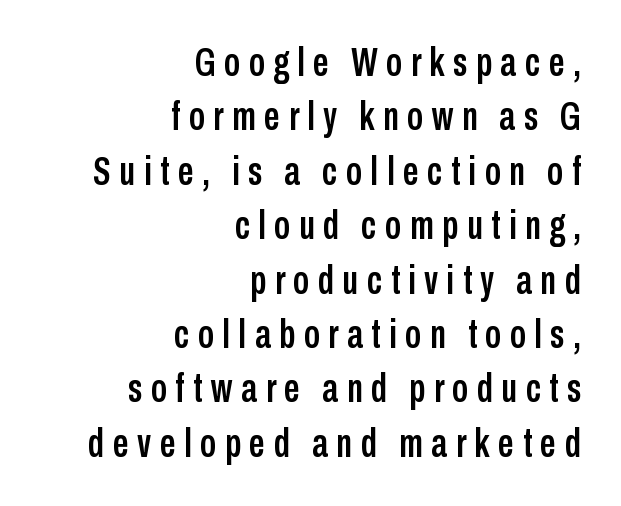
Q: Is the text italic (slanted)? A: No, it is upright.
Q: Is the typeface a serif or a sans-serif typeface? A: Sans-serif.
Q: Is the text underlined? A: No.
Q: How is the paragraph aligned? A: Right-aligned.
Q: Is the spacing between letters normal or unusually wide? A: Unusually wide.
Q: Is the spacing between lines tight, normal or loose? A: Normal.
Q: Width (condensed, normal, or wide)? A: Condensed.
Q: Stroke contrast? A: Low.
Q: x-height? A: Medium.
Q: Monospaced? A: No.
